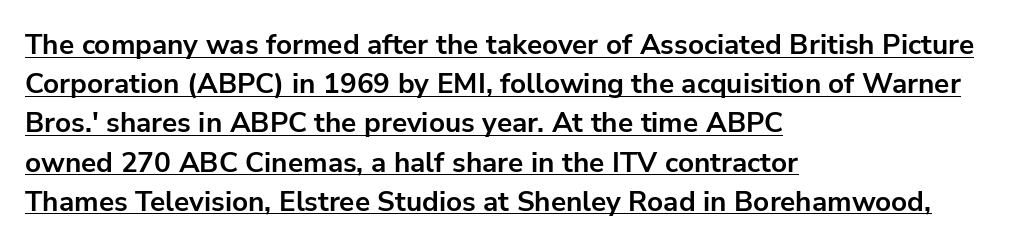
{"serif": "no", "italic": "no", "bold": "yes", "weight": "bold", "width": "normal", "stroke_contrast": "low", "x_height": "medium", "monospaced": "no", "underline": "yes", "align": "left", "line_spacing": "normal", "line_spacing_ratio": 1.4, "letter_spacing": "normal", "letter_spacing_em": 0.0, "glyph_px": 28}
